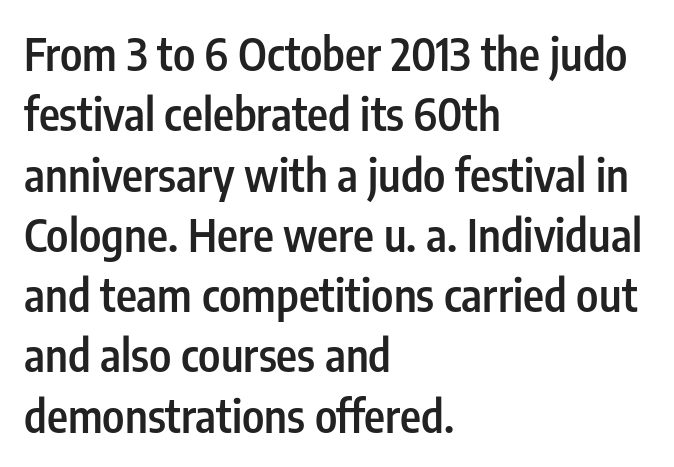
{"serif": "no", "italic": "no", "bold": "semi", "weight": "semibold", "width": "condensed", "stroke_contrast": "low", "x_height": "medium", "monospaced": "no", "underline": "no", "align": "left", "line_spacing": "normal", "line_spacing_ratio": 1.34, "letter_spacing": "normal", "letter_spacing_em": 0.0, "glyph_px": 45}
